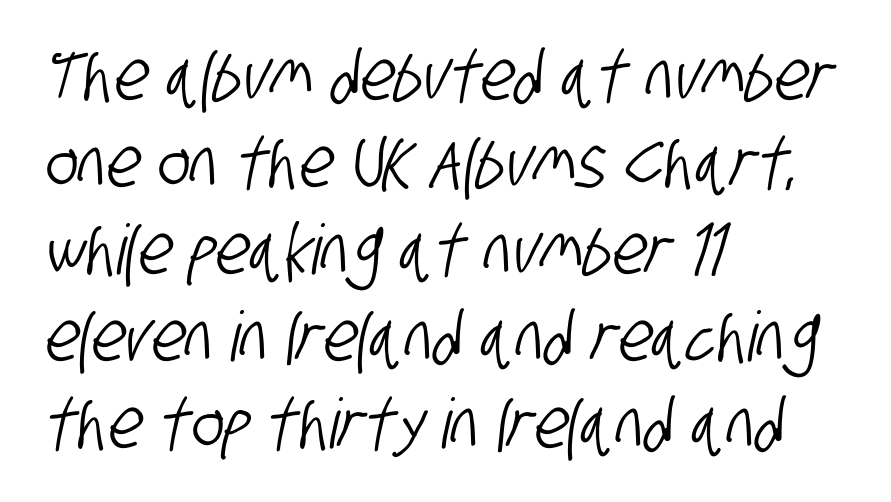
The image shows 69 px condensed sans-serif type; set left-aligned, normal line spacing (1.26x), normal letter spacing, not underlined; low stroke contrast and a large x-height.
